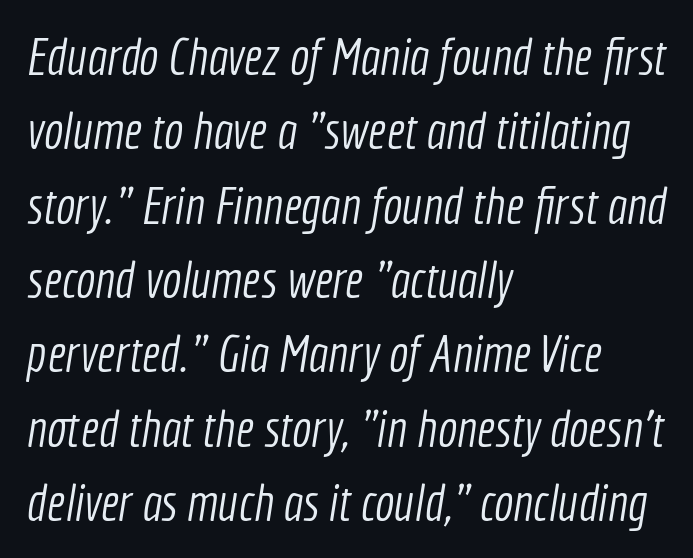
Q: Is the text bold? A: No.
Q: Is the typeface a serif or a sans-serif typeface? A: Sans-serif.
Q: Is the text underlined? A: No.
Q: How is the paragraph aligned? A: Left-aligned.
Q: Is the spacing between letters normal or unusually wide? A: Normal.
Q: Is the spacing between lines tight, normal or loose? A: Normal.
Q: Width (condensed, normal, or wide)? A: Condensed.
Q: x-height? A: Medium.
Q: Monospaced? A: No.
